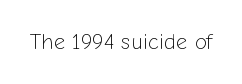
Q: Is the text bold? A: No.
Q: Is the text italic (slanted)? A: No, it is upright.
Q: Is the text underlined? A: No.
Q: Is the spacing between letters normal or unusually wide? A: Normal.
